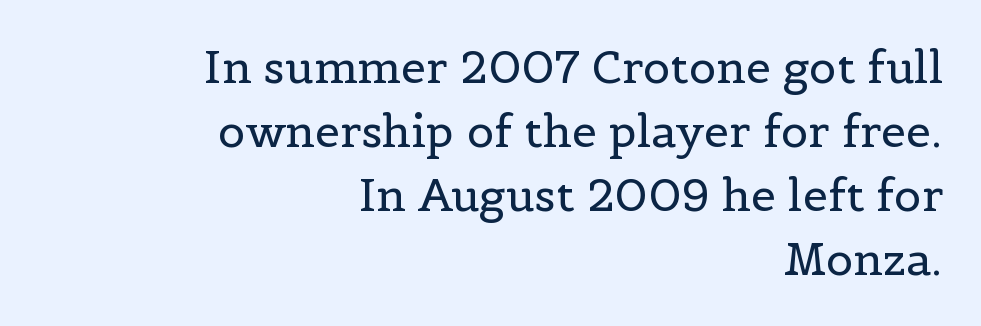
The image shows 45 px regular-weight serif type, upright; set right-aligned, normal line spacing (1.42x), normal letter spacing, not underlined; a medium x-height.
